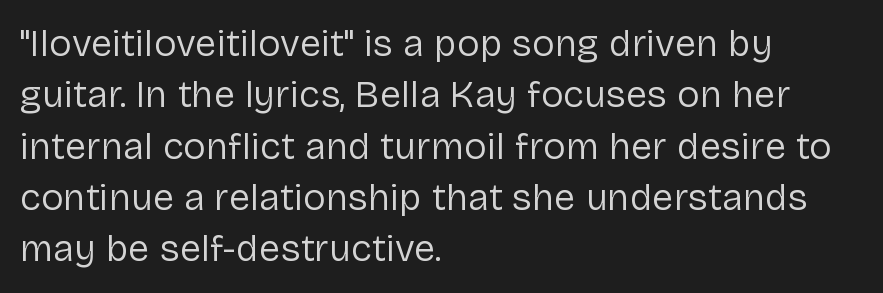
This rendering leaves character spacing at its baseline value. The compositor pushed each line to the left boundary. A sans-serif font was chosen for this passage. Unmarked baselines from the first word to the last. The strokes carry an ordinary text weight at most. Rows of type keep a routine distance in the vertical direction.
